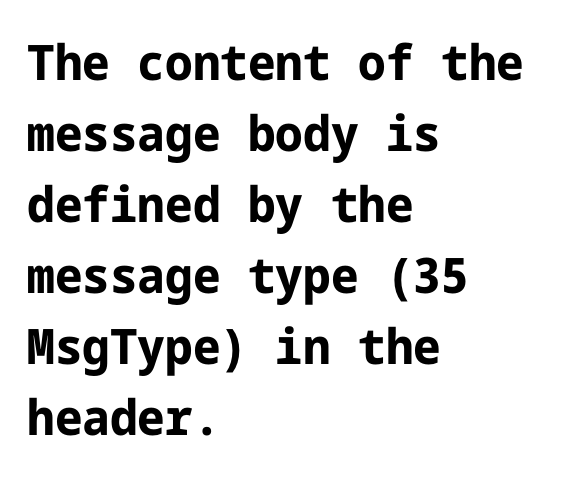
The image shows 49 px bold sans-serif type, upright; set left-aligned, normal line spacing (1.45x), normal letter spacing, not underlined; low stroke contrast and a medium x-height.
